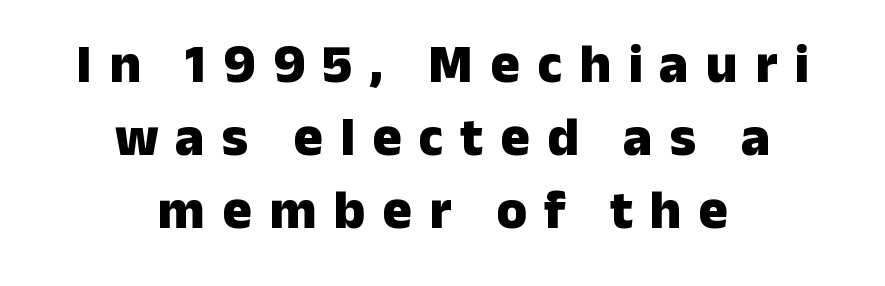
{"serif": "no", "italic": "no", "bold": "yes", "weight": "heavy", "width": "normal", "stroke_contrast": "low", "x_height": "medium", "monospaced": "no", "underline": "no", "align": "center", "line_spacing": "normal", "line_spacing_ratio": 1.33, "letter_spacing": "wide", "letter_spacing_em": 0.31, "glyph_px": 55}
